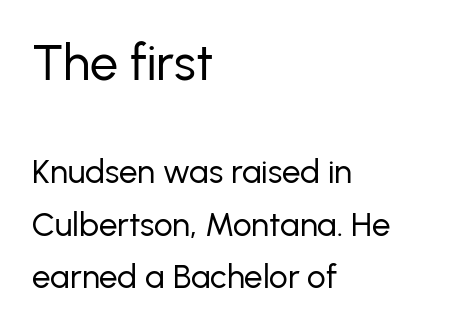
{"serif": "no", "italic": "no", "bold": "no", "weight": "regular", "width": "normal", "stroke_contrast": "low", "x_height": "medium", "monospaced": "no", "underline": "no", "align": "left", "line_spacing": "normal", "line_spacing_ratio": 1.59, "letter_spacing": "normal", "letter_spacing_em": 0.0, "larger_block": "first", "size_ratio": 1.52, "glyph_px": 50}
